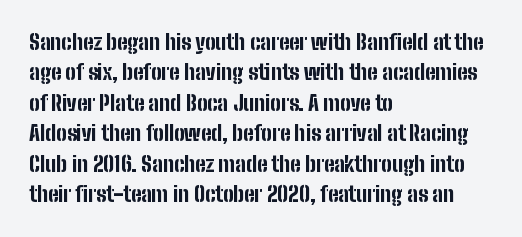
{"italic": "no", "bold": "yes", "underline": "no", "align": "left", "line_spacing": "normal", "line_spacing_ratio": 1.45, "letter_spacing": "normal", "letter_spacing_em": 0.0, "glyph_px": 21}
